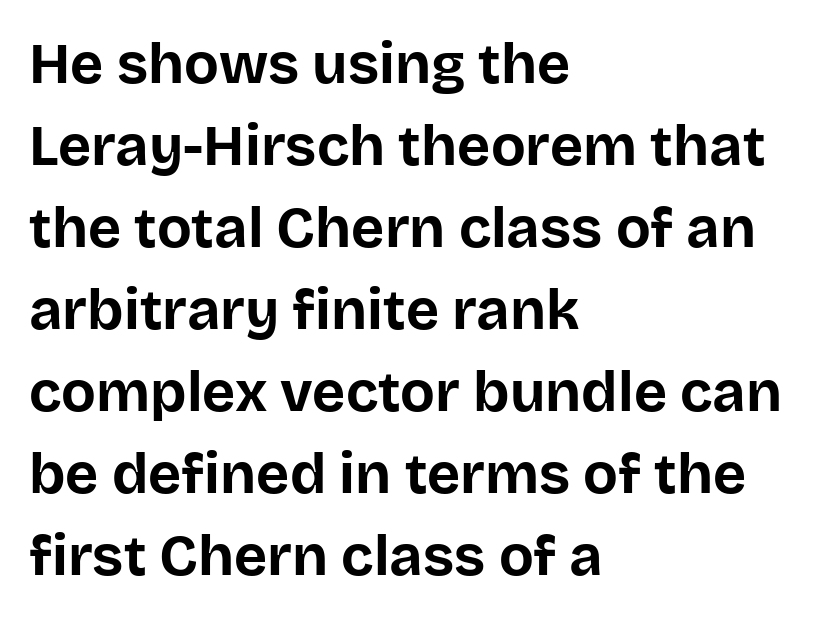
{"serif": "no", "italic": "no", "bold": "yes", "weight": "bold", "width": "normal", "stroke_contrast": "low", "x_height": "large", "monospaced": "no", "underline": "no", "align": "left", "line_spacing": "normal", "line_spacing_ratio": 1.44, "letter_spacing": "normal", "letter_spacing_em": 0.0, "glyph_px": 57}
